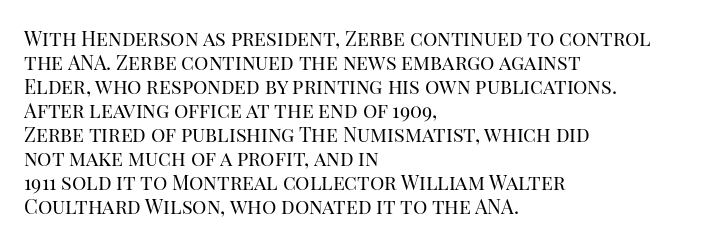
{"italic": "no", "bold": "no", "underline": "no", "align": "left", "line_spacing_ratio": 1.2, "letter_spacing": "normal", "letter_spacing_em": 0.0, "glyph_px": 20}
